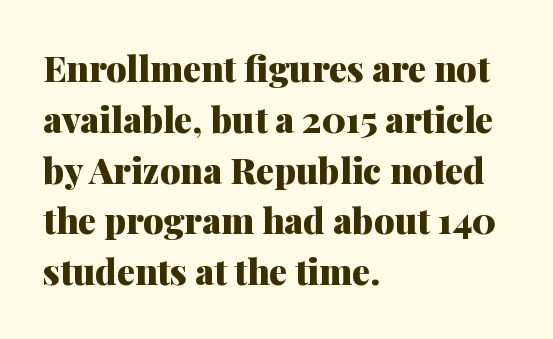
{"serif": "yes", "italic": "no", "bold": "yes", "weight": "heavy", "width": "normal", "stroke_contrast": "medium", "x_height": "medium", "monospaced": "no", "underline": "no", "align": "left", "line_spacing": "normal", "line_spacing_ratio": 1.41, "letter_spacing": "normal", "letter_spacing_em": 0.0, "glyph_px": 36}
